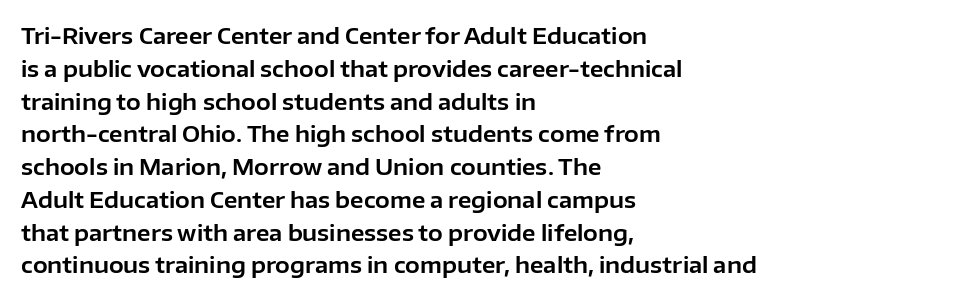
{"italic": "no", "underline": "no", "align": "left", "line_spacing": "normal", "line_spacing_ratio": 1.49, "letter_spacing": "normal", "letter_spacing_em": 0.0, "glyph_px": 22}
